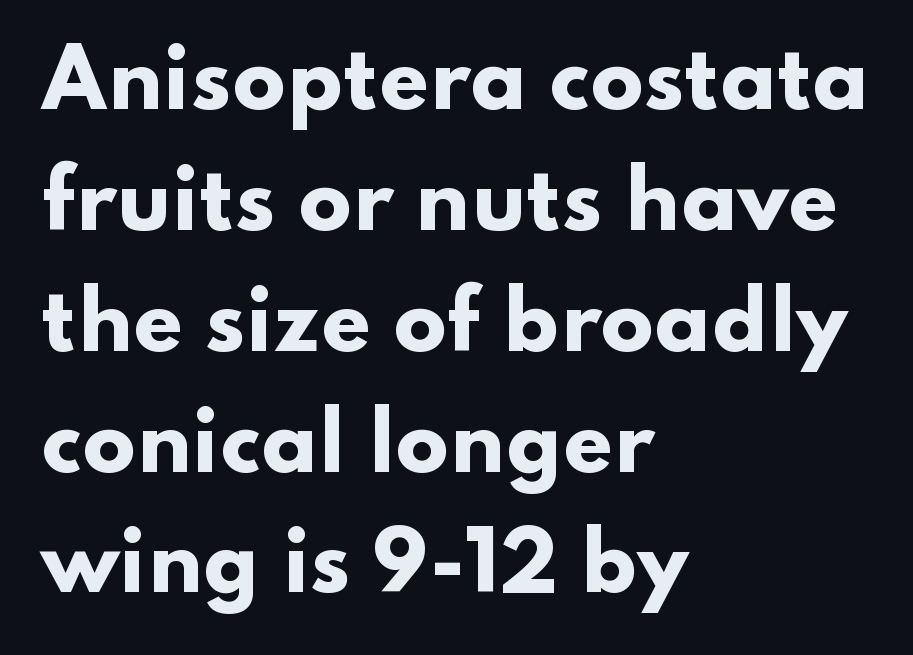
{"serif": "no", "italic": "no", "bold": "yes", "weight": "heavy", "width": "wide", "stroke_contrast": "low", "x_height": "small", "monospaced": "no", "underline": "no", "align": "left", "line_spacing": "normal", "line_spacing_ratio": 1.53, "letter_spacing": "normal", "letter_spacing_em": 0.0, "glyph_px": 79}
